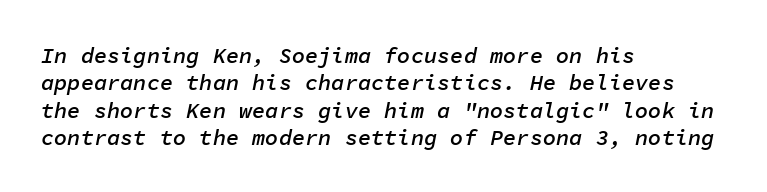
The image shows 22 px text type, italic (leaning right); set left-aligned, line spacing 1.24x, normal letter spacing, not underlined.
